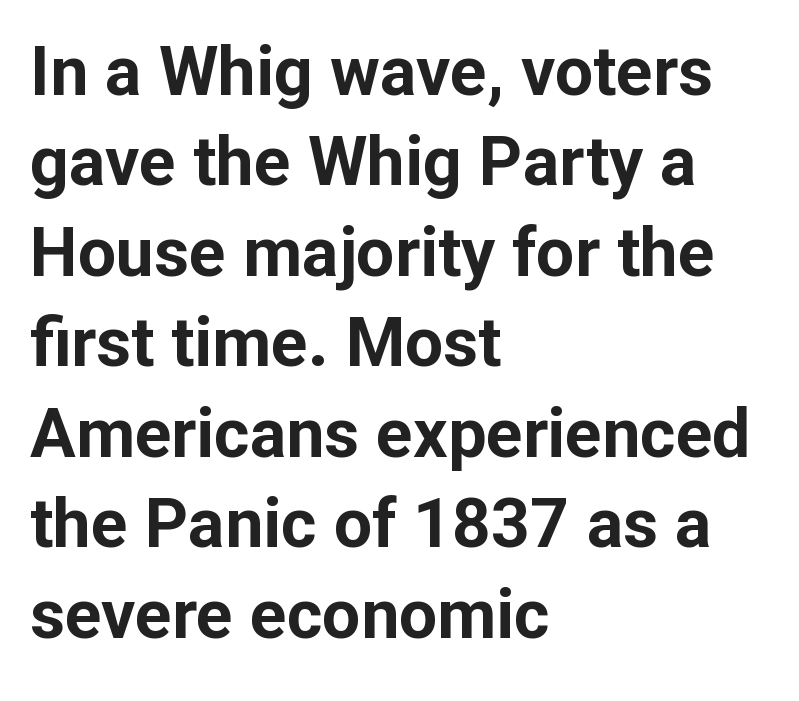
A classic flush-left, rag-right setting is used for this passage. The letters are bold, with thick, heavy strokes. Classification — sans serif. The type is set solid horizontally, with unmodified tracking.
